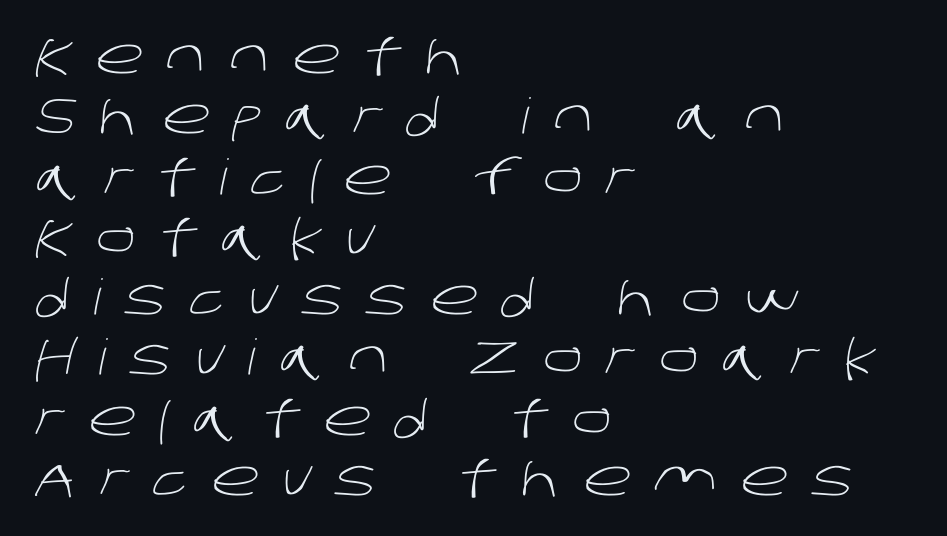
The image shows 49 px light sans-serif type; set left-aligned, line spacing 1.23x, unusually wide letter spacing (+0.49 em), not underlined; low stroke contrast and a large x-height.
